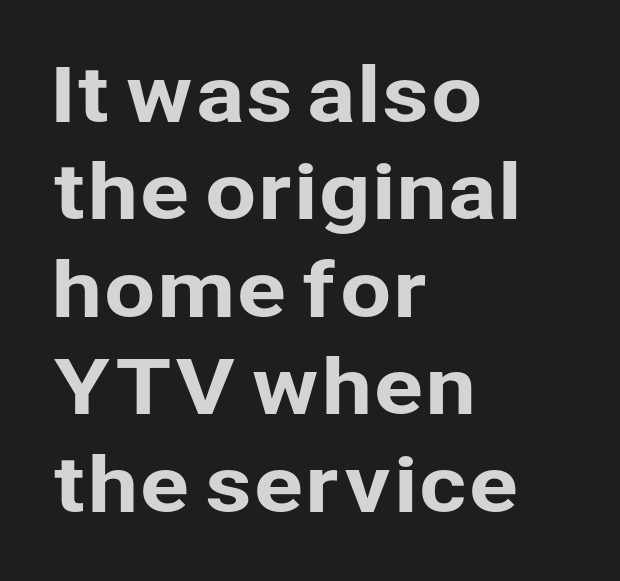
{"serif": "no", "italic": "no", "width": "normal", "stroke_contrast": "low", "x_height": "medium", "monospaced": "no", "underline": "no", "align": "left", "line_spacing": "normal", "line_spacing_ratio": 1.3, "letter_spacing": "normal", "letter_spacing_em": 0.0, "glyph_px": 75}
